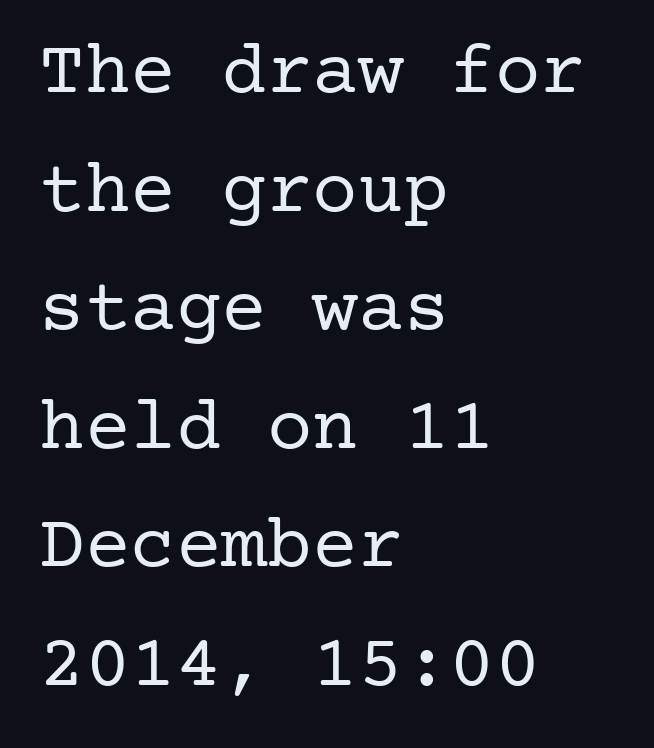
The typeface chosen for these lines features serifs. If you measured baseline to baseline, you'd find a middling distance. Students, note that the glyphs here touch the page at normal intervals. Caption: face not bold, strokes unweighted. Reading down the block, your eye returns to a fixed left position each line. Is there any slant? The stems are plumb.
